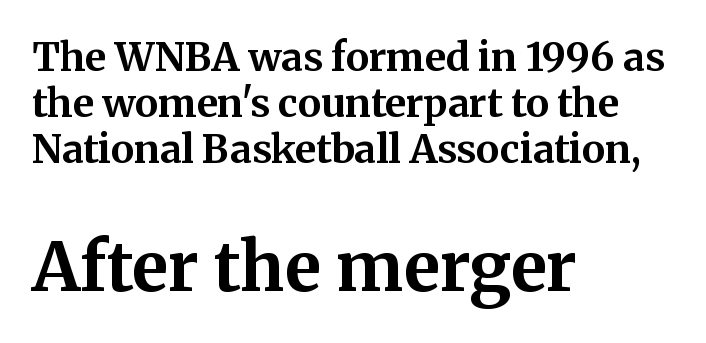
Heavy, bold letterforms. Size contrast runs from small at the top to large at the bottom. The compositor pushed each line to the left boundary. Letter spacing: default. Anything drawn beneath the words? Only blank space. Here the designer chose a conventional face with non-uniform glyph widths.
